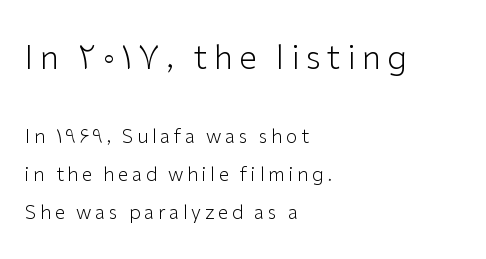
{"serif": "no", "italic": "no", "bold": "no", "weight": "light", "width": "normal", "stroke_contrast": "low", "x_height": "medium", "monospaced": "no", "underline": "no", "align": "left", "line_spacing": "loose", "line_spacing_ratio": 1.99, "larger_block": "first", "size_ratio": 1.74, "glyph_px": 33}
